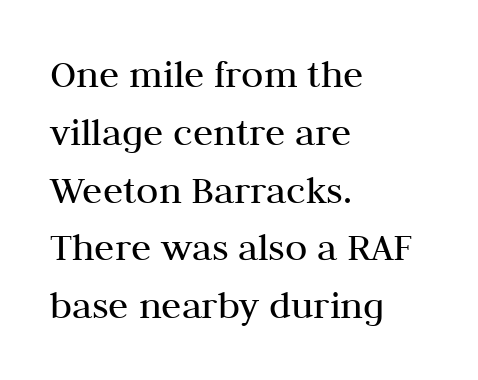
The image shows 41 px regular-weight serif type, upright; set left-aligned, normal line spacing (1.41x), normal letter spacing, not underlined; medium stroke contrast and a medium x-height.
